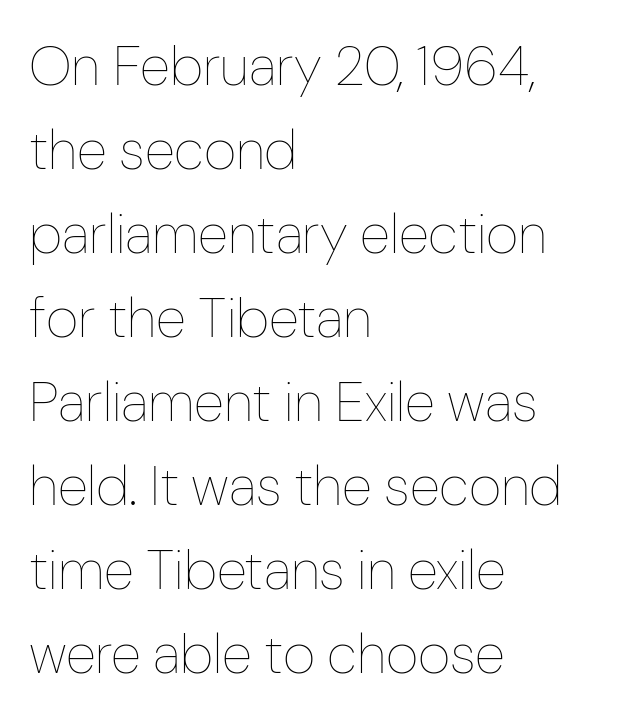
The image shows 56 px thin, condensed type, upright; set left-aligned, normal line spacing (1.5x), normal letter spacing, not underlined; low stroke contrast and a medium x-height.
